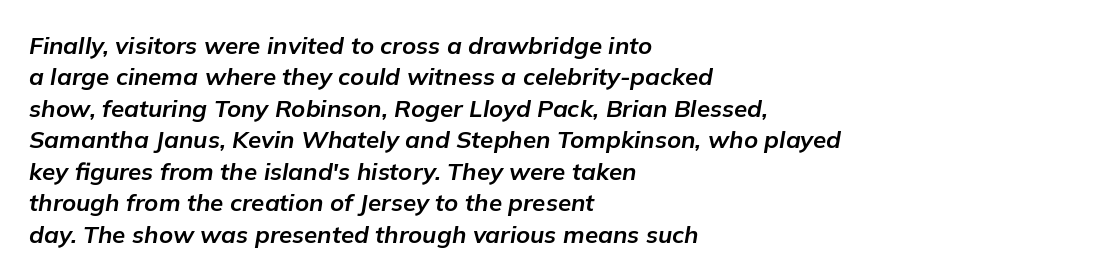
{"italic": "yes", "lean": "right", "slant_degrees": 9, "bold": "yes", "underline": "no", "align": "left", "line_spacing": "normal", "line_spacing_ratio": 1.31, "letter_spacing": "normal", "letter_spacing_em": 0.0, "glyph_px": 24}
